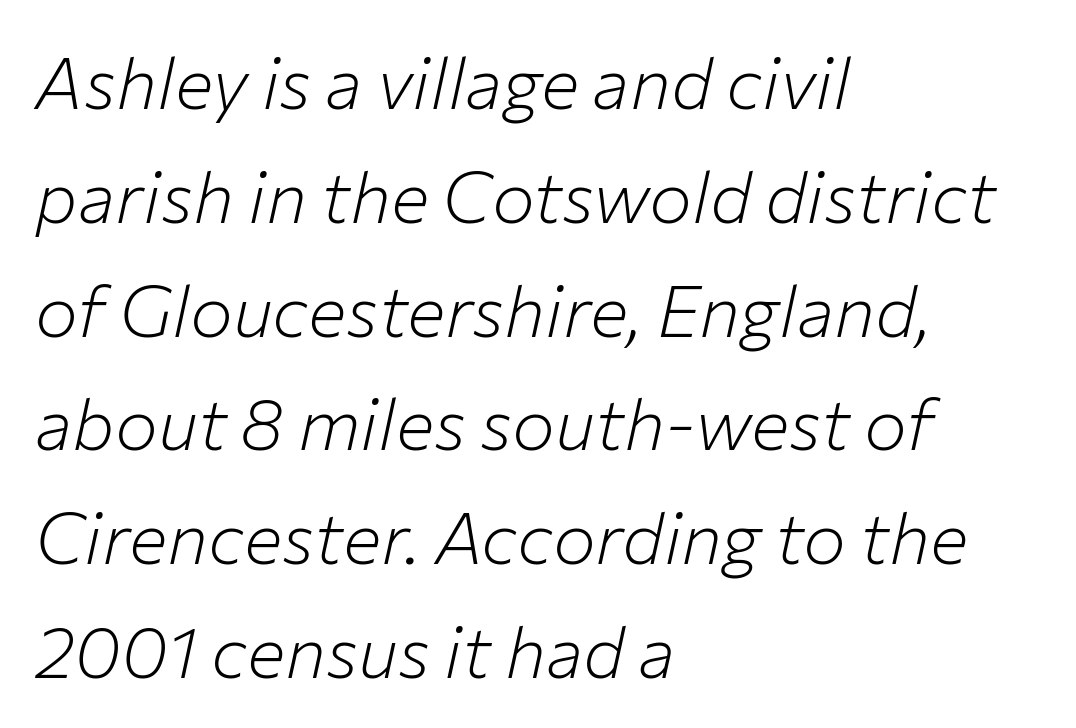
The image shows 72 px light type, italic (leaning right); set left-aligned, normal line spacing (1.58x), normal letter spacing, not underlined; low stroke contrast and a medium x-height.
